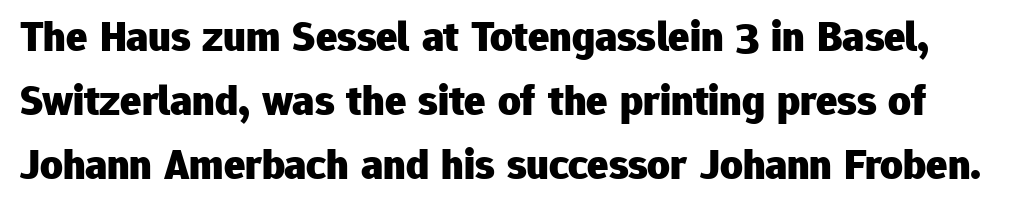
Tall strokes in this sample are plumb rather than angled. Nobody drew a line under any word here. Regular leading. Compared with an ordinary text face, these strokes are far heavier — a full bold. Serif or sans? Sans — the stroke terminals are bare. Nothing unusual about the tracking: characters are spaced as the font intends.
